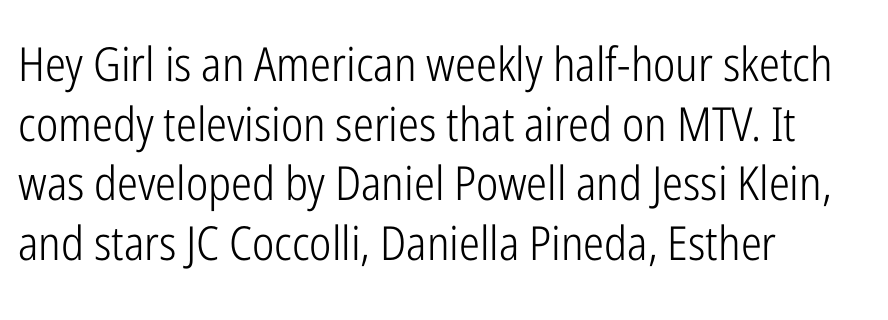
Weight class: somewhere from thin through regular. If you measured baseline to baseline, you'd find a middling distance. Unmarked baselines from the first word to the last. Are there feet on the stems? There aren't — it's a sans. Upright lettering throughout. Looks like regular typesetting: each glyph gets only the width it needs.
